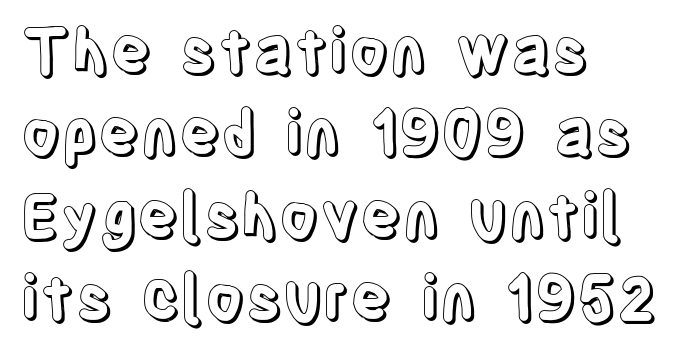
Regular leading. Caption: multi-line text, flush left, ragged right. You could call the tracking neutral — neither tight nor loose. Tall strokes in this sample are plumb rather than angled. This sample has the flowing, uneven cadence of proportional lettering. Words float on clear page, feet unadorned.
